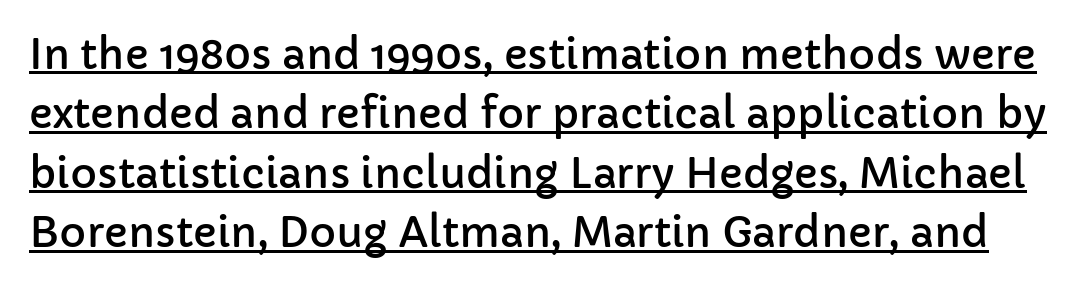
The image shows 41 px sans-serif type, upright; set normal line spacing (1.45x), normal letter spacing, underlined; low stroke contrast and a medium x-height.
